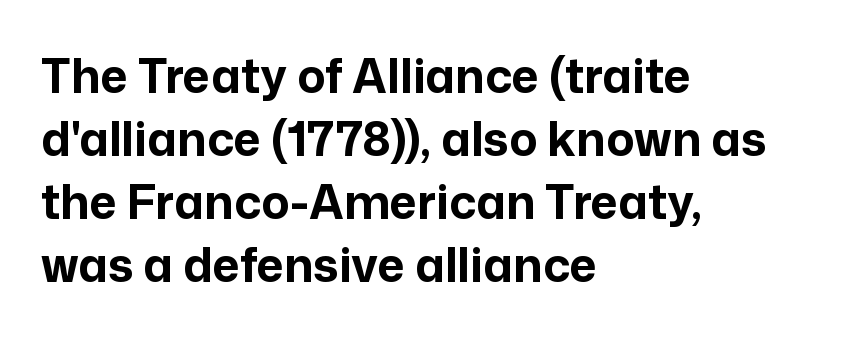
Q: Is the text bold? A: Yes.
Q: Is the text italic (slanted)? A: No, it is upright.
Q: Is the typeface a serif or a sans-serif typeface? A: Sans-serif.
Q: Is the text underlined? A: No.
Q: How is the paragraph aligned? A: Left-aligned.
Q: Is the spacing between letters normal or unusually wide? A: Normal.
Q: Is the spacing between lines tight, normal or loose? A: Normal.
Q: Width (condensed, normal, or wide)? A: Normal.
Q: Stroke contrast? A: Low.
Q: x-height? A: Medium.
Q: Monospaced? A: No.
